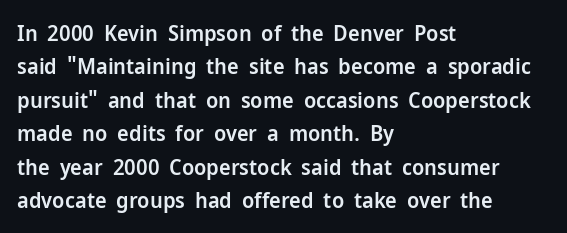
{"italic": "no", "bold": "semi", "underline": "no", "align": "left", "line_spacing": "normal", "line_spacing_ratio": 1.52, "letter_spacing": "normal", "letter_spacing_em": 0.0, "glyph_px": 22}
